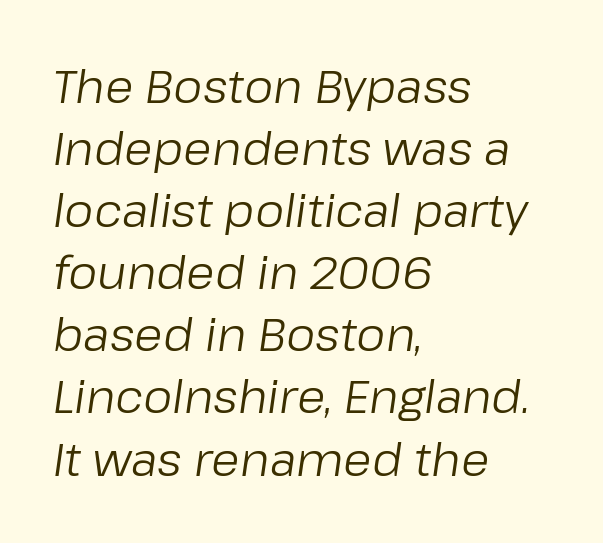
Q: Is the text bold? A: No.
Q: Is the text italic (slanted)? A: Yes, it leans right by about 8 degrees.
Q: Is the text underlined? A: No.
Q: How is the paragraph aligned? A: Left-aligned.
Q: Is the spacing between letters normal or unusually wide? A: Normal.
Q: Is the spacing between lines tight, normal or loose? A: Normal.
Q: Width (condensed, normal, or wide)? A: Normal.
Q: Stroke contrast? A: Low.
Q: x-height? A: Medium.
Q: Monospaced? A: No.
